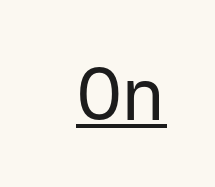
The passage shown is typed in a monospace face where columns stay perfectly aligned. The specimen reads as upright at a glance. Is this a sans? Yes — the strokes have no serifs. Weight: regular or lighter.
